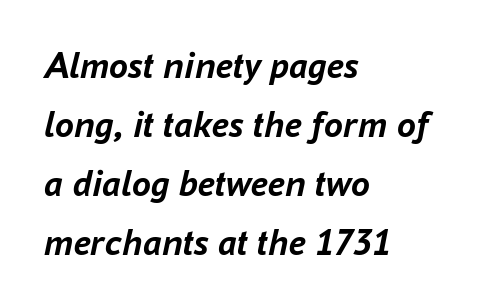
The image shows 38 px semibold type, italic (leaning right); set left-aligned, normal line spacing (1.55x), normal letter spacing, not underlined; low stroke contrast and a medium x-height.
